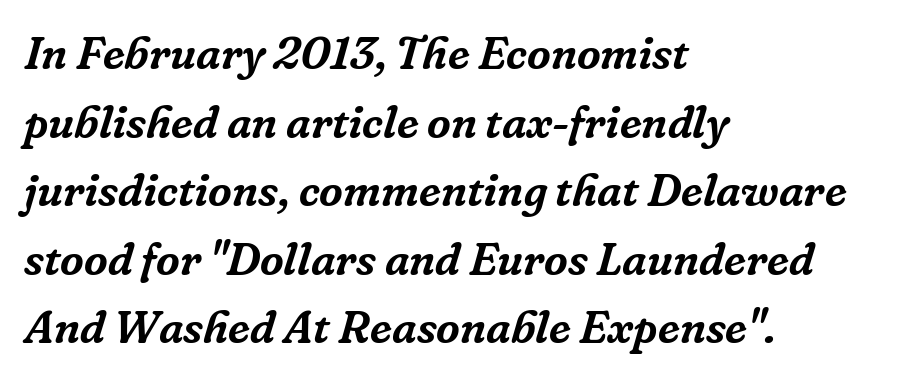
{"serif": "yes", "italic": "yes", "lean": "right", "slant_degrees": 16, "width": "normal", "stroke_contrast": "low", "x_height": "medium", "monospaced": "no", "underline": "no", "align": "left", "line_spacing": "normal", "line_spacing_ratio": 1.49, "letter_spacing": "normal", "letter_spacing_em": 0.0, "glyph_px": 46}
